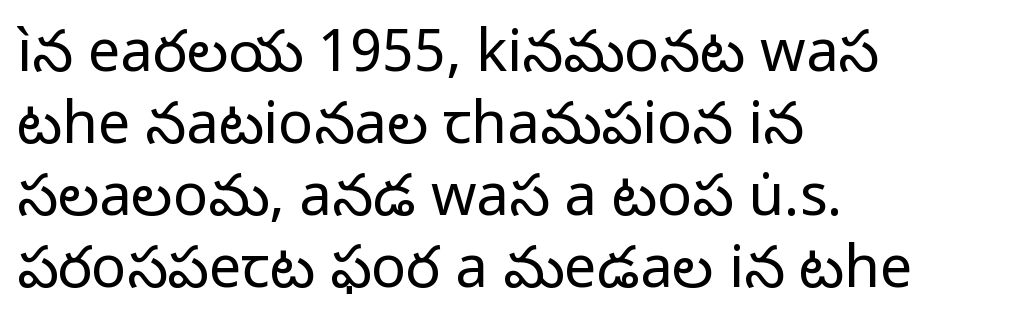
Q: Is the text bold? A: No.
Q: Is the text italic (slanted)? A: No, it is upright.
Q: Is the typeface a serif or a sans-serif typeface? A: Sans-serif.
Q: Is the text underlined? A: No.
Q: How is the paragraph aligned? A: Left-aligned.
Q: Is the spacing between letters normal or unusually wide? A: Normal.
Q: Width (condensed, normal, or wide)? A: Normal.
Q: Stroke contrast? A: Low.
Q: x-height? A: Medium.
Q: Monospaced? A: No.
